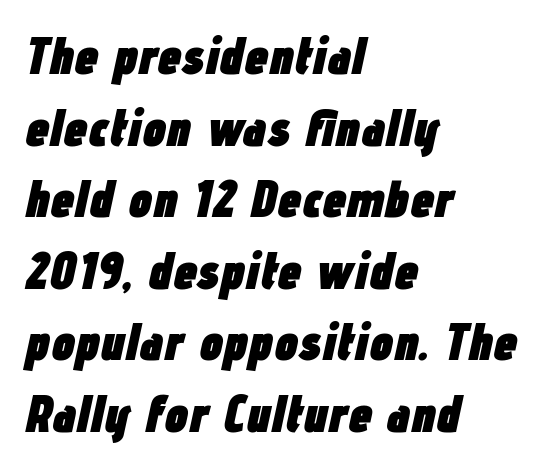
You can tell it's italic because the verticals aren't actually vertical. Decoration check: the copy has no underline. The paragraph has a hard left edge and a soft right edge. Looks like regular typesetting: each glyph gets only the width it needs.
